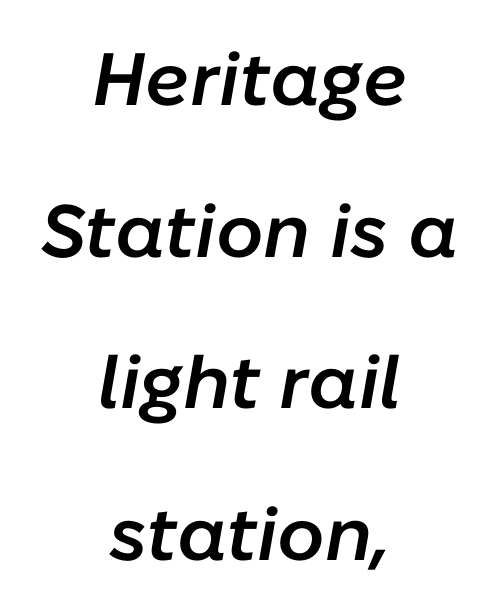
These lines are centered, leaving both edges ragged. The face used here is rendered with its standard letterfit. A typesetter would call this leading open, well beyond the default. It's the slanting kind of type. This rendering features lettering with no underline. A typesetter would call this proportional, since set widths differ per character.
